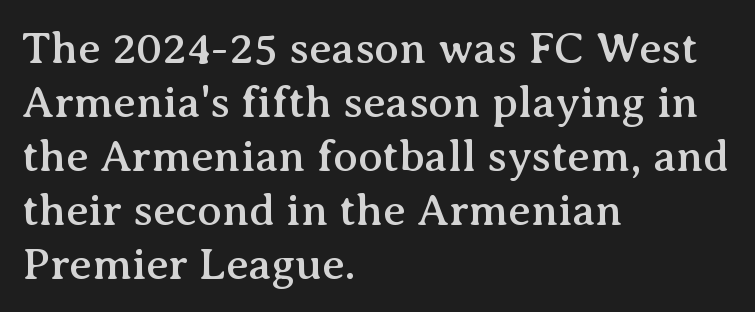
The image shows 45 px serif type, upright; set left-aligned, line spacing 1.2x, normal letter spacing, not underlined; medium stroke contrast and a medium x-height.
